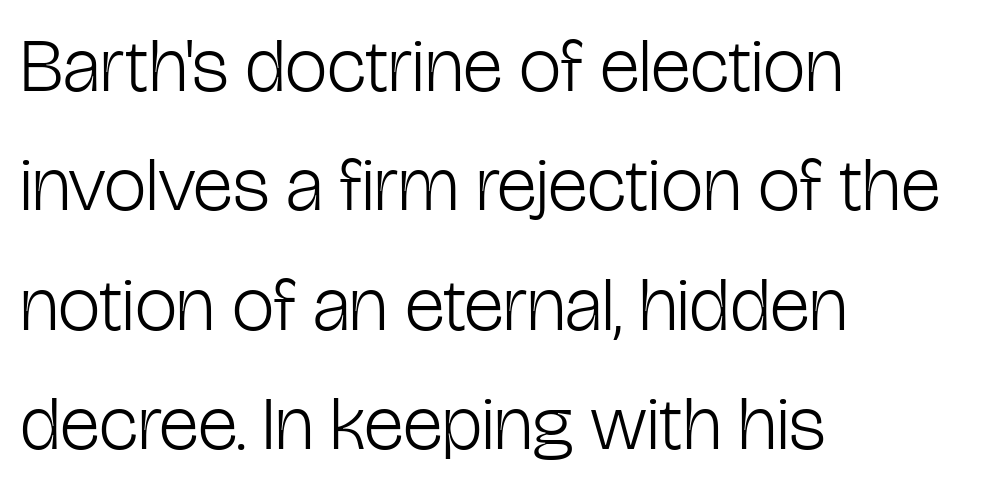
The image shows 76 px light, condensed sans-serif type, upright; set left-aligned, normal line spacing (1.57x), normal letter spacing, not underlined; low stroke contrast and a medium x-height.
